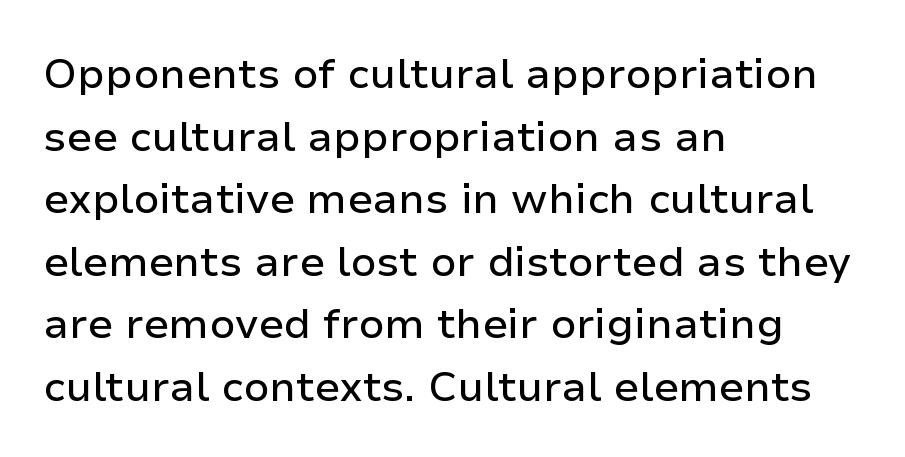
{"serif": "no", "italic": "no", "width": "normal", "stroke_contrast": "low", "x_height": "medium", "monospaced": "no", "underline": "no", "align": "left", "line_spacing": "normal", "line_spacing_ratio": 1.49, "letter_spacing": "normal", "letter_spacing_em": 0.0, "glyph_px": 42}
